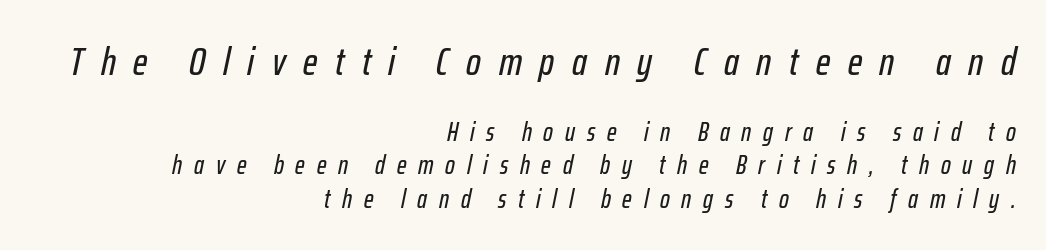
{"italic": "yes", "lean": "right", "slant_degrees": 12, "width": "condensed", "stroke_contrast": "low", "x_height": "medium", "monospaced": "no", "underline": "no", "align": "right", "line_spacing": "normal", "line_spacing_ratio": 1.28, "letter_spacing": "wide", "letter_spacing_em": 0.45, "larger_block": "first", "size_ratio": 1.5, "glyph_px": 39}
